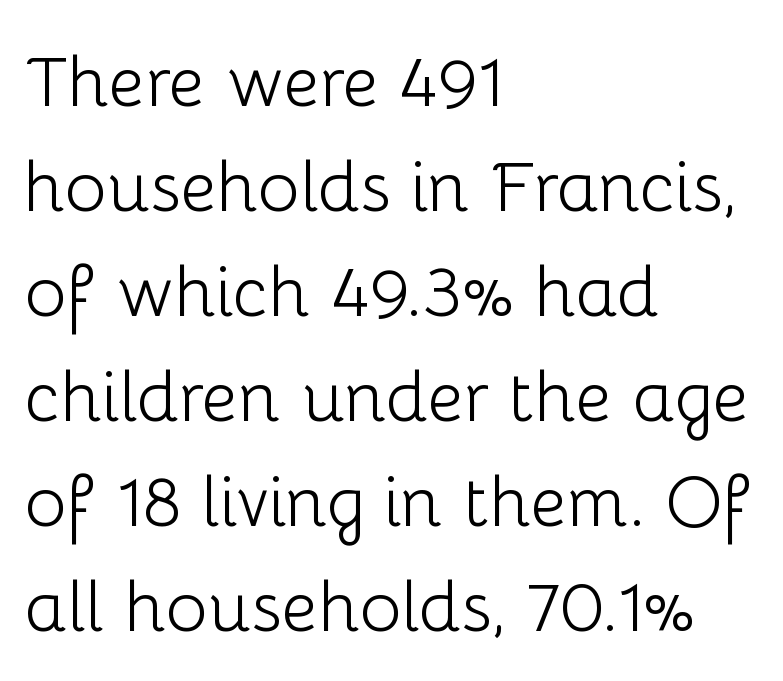
The image shows 71 px light sans-serif type, upright; set left-aligned, normal line spacing (1.48x), normal letter spacing, not underlined; low stroke contrast and a medium x-height.
